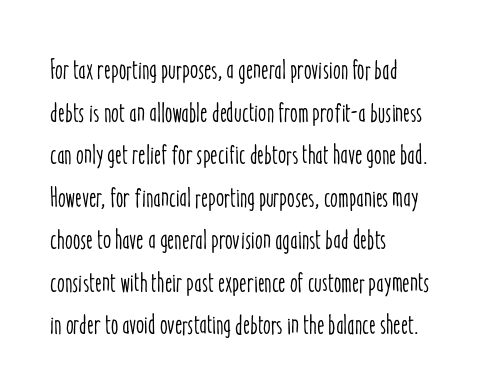
{"italic": "no", "width": "condensed", "stroke_contrast": "low", "x_height": "medium", "monospaced": "no", "underline": "no", "align": "left", "line_spacing": "normal", "line_spacing_ratio": 1.52, "letter_spacing": "normal", "letter_spacing_em": 0.0, "glyph_px": 28}
